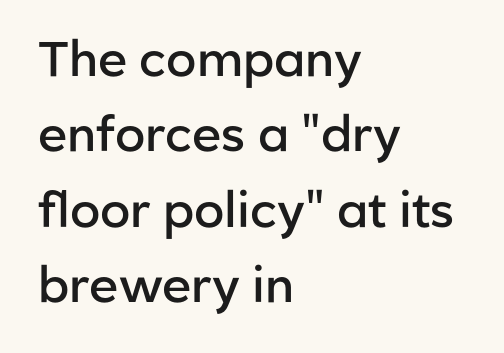
{"serif": "no", "italic": "no", "bold": "semi", "weight": "semibold", "width": "normal", "stroke_contrast": "low", "x_height": "medium", "monospaced": "no", "underline": "no", "align": "left", "line_spacing": "normal", "line_spacing_ratio": 1.54, "letter_spacing": "normal", "letter_spacing_em": 0.0, "glyph_px": 49}
